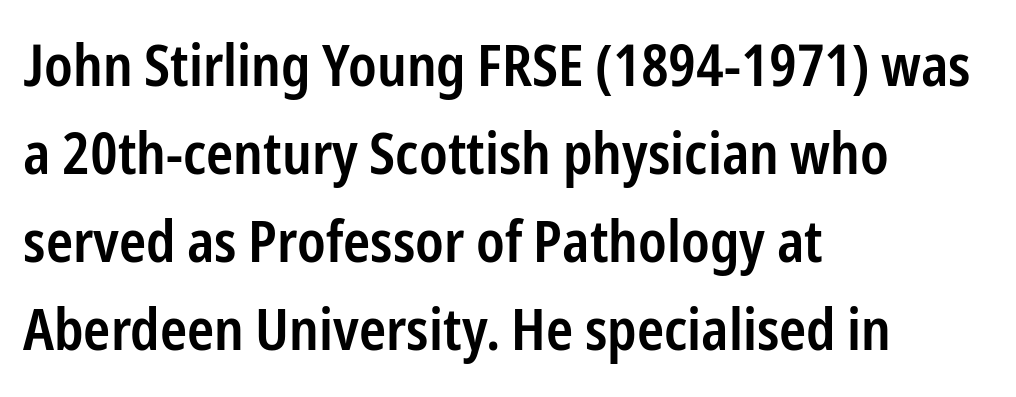
The image shows 58 px semibold, condensed sans-serif type, upright; set left-aligned, normal line spacing (1.52x), normal letter spacing, not underlined; low stroke contrast and a medium x-height.
